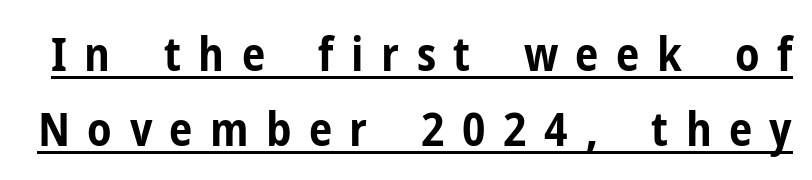
{"serif": "no", "italic": "no", "bold": "yes", "weight": "bold", "width": "condensed", "stroke_contrast": "low", "x_height": "medium", "monospaced": "no", "underline": "yes", "line_spacing": "normal", "line_spacing_ratio": 1.59, "letter_spacing": "wide", "letter_spacing_em": 0.37, "glyph_px": 47}
